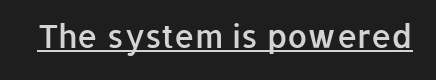
Q: Is the text bold? A: Semi-bold.
Q: Is the text italic (slanted)? A: No, it is upright.
Q: Is the typeface a serif or a sans-serif typeface? A: Sans-serif.
Q: Is the text underlined? A: Yes.
Q: Is the spacing between letters normal or unusually wide? A: Normal.
Q: Width (condensed, normal, or wide)? A: Normal.
Q: Stroke contrast? A: Low.
Q: x-height? A: Medium.
Q: Monospaced? A: No.
